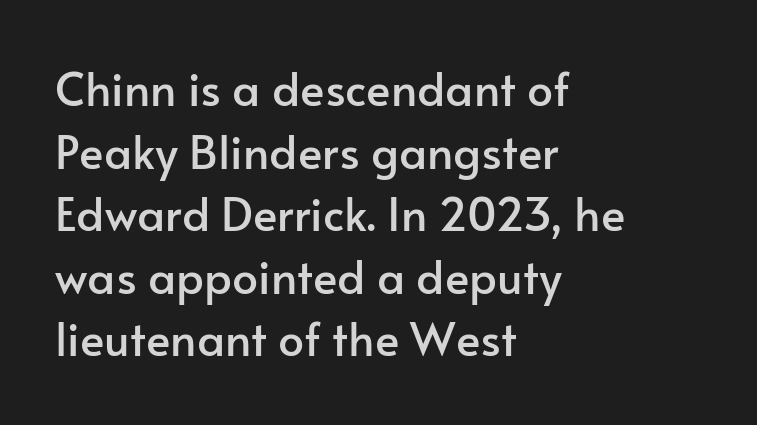
Q: Is the text italic (slanted)? A: No, it is upright.
Q: Is the typeface a serif or a sans-serif typeface? A: Sans-serif.
Q: Is the text underlined? A: No.
Q: How is the paragraph aligned? A: Left-aligned.
Q: Is the spacing between letters normal or unusually wide? A: Normal.
Q: Is the spacing between lines tight, normal or loose? A: Normal.
Q: Width (condensed, normal, or wide)? A: Normal.
Q: Stroke contrast? A: Low.
Q: x-height? A: Small.
Q: Monospaced? A: No.
